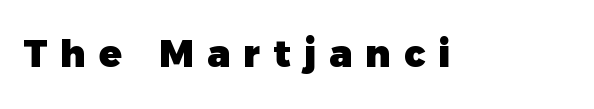
Q: Is the text bold? A: Yes.
Q: Is the typeface a serif or a sans-serif typeface? A: Sans-serif.
Q: Is the text underlined? A: No.
Q: Is the spacing between letters normal or unusually wide? A: Unusually wide.
Q: Width (condensed, normal, or wide)? A: Normal.
Q: x-height? A: Medium.
Q: Monospaced? A: No.
